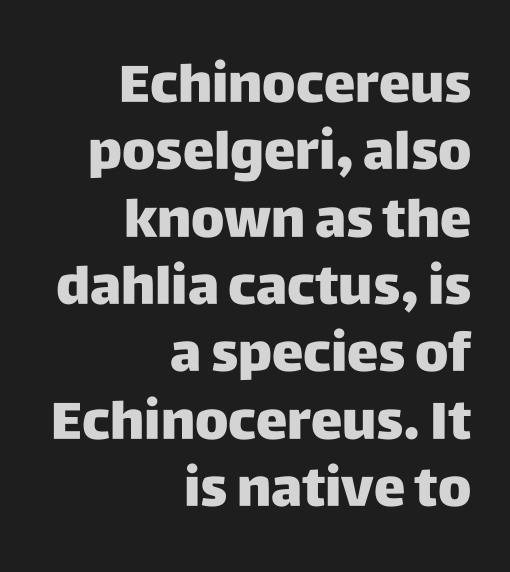
The letters advance in unequal steps, a hallmark of proportional type. These lines keep a tight, regular rhythm from letter to letter. If you drew a line through each stem, it would be perfectly vertical. Which margin do the lines hug? The right one — the left edge is uneven. Students, observe: this is what conventionally led text looks like. The area under the type is left untouched.
